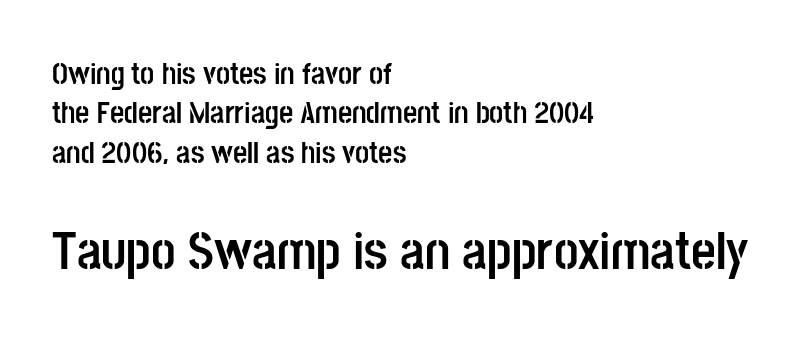
A bare baseline throughout the passage. The line-height multiplier appears to be the usual default. Nope, not italic — everything's standing straight. The letters carry no serifs — their stems end cleanly without finishing strokes. These lines are rendered in a variable-pitch font. The letters in the lower block stand taller than those in the block above.
